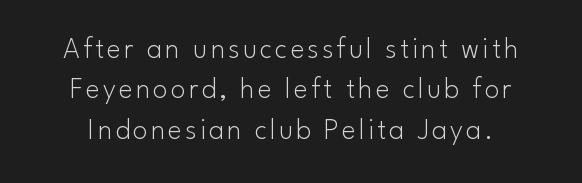
{"serif": "no", "italic": "no", "bold": "no", "weight": "light", "width": "normal", "stroke_contrast": "low", "x_height": "small", "monospaced": "no", "underline": "no", "line_spacing": "normal", "line_spacing_ratio": 1.35, "glyph_px": 30}
